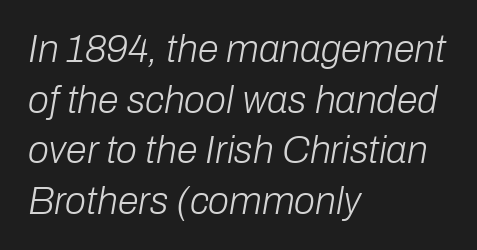
Q: Is the text bold? A: No.
Q: Is the text italic (slanted)? A: Yes, it leans right by about 10 degrees.
Q: Is the text underlined? A: No.
Q: How is the paragraph aligned? A: Left-aligned.
Q: Is the spacing between letters normal or unusually wide? A: Normal.
Q: Is the spacing between lines tight, normal or loose? A: Normal.
Q: Width (condensed, normal, or wide)? A: Normal.
Q: Stroke contrast? A: Low.
Q: x-height? A: Medium.
Q: Monospaced? A: No.
